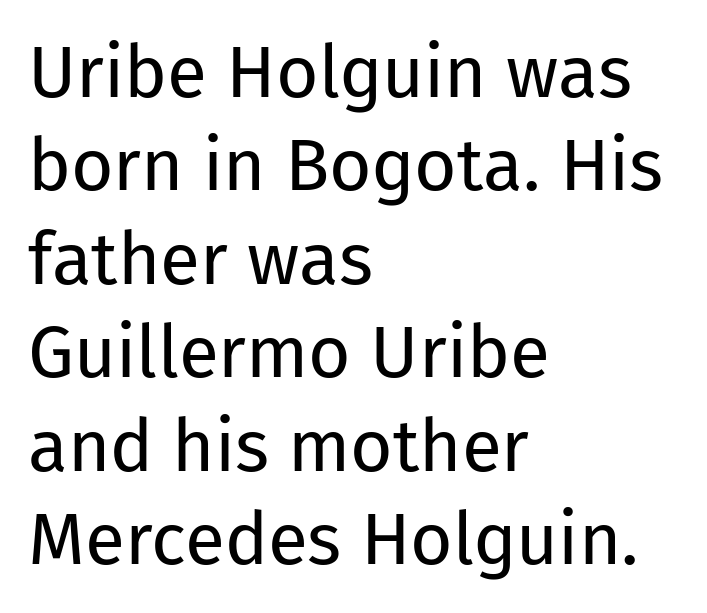
The lettering stays uniformly vertical, giving the passage a roman look. Layout note: lines flush left. How are the letters spaced? Ordinarily, with no added tracking. Regular leading. Check where the strokes stop: nothing finishes them off — pure sans.
